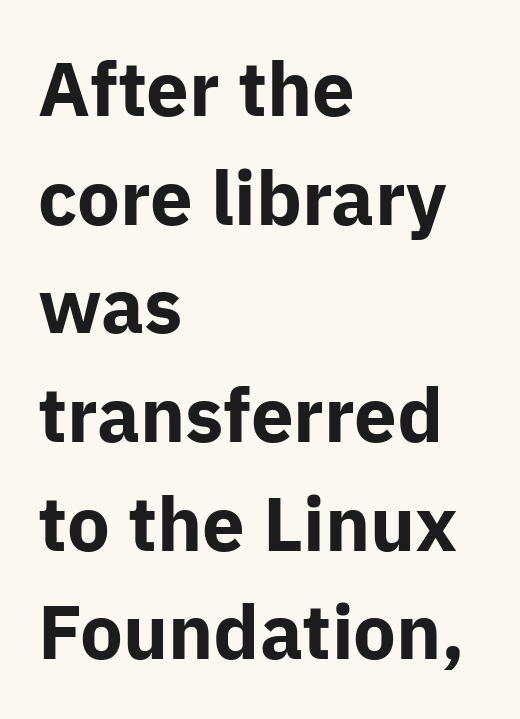
The letters advance in unequal steps, a hallmark of proportional type. In terms of leading, this rendering sits right in the middle. You can tell from the bare stems that sans-serif type was used. Heavy-handed strokes throughout: this text is bold. If you drew a line through each stem, it would be perfectly vertical.
